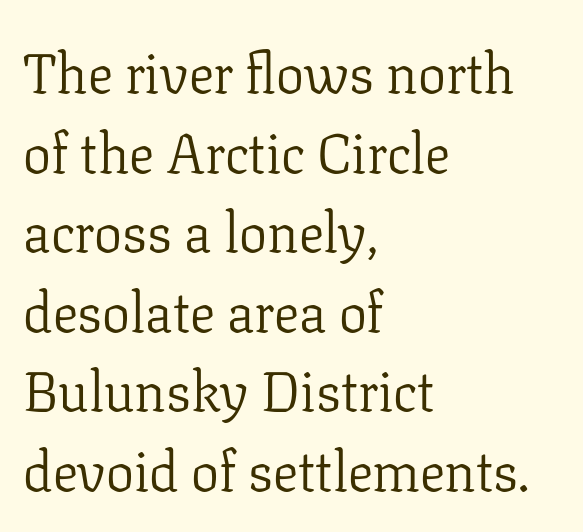
Short and long lines alike share a common starting point at left. The typography opts for an upright posture over an oblique one. The designer went with a serif here, giving each stem small feet. Tracking value appears to be zero — textbook default spacing. Unbolded letterforms with no extra heft. Any mark beneath the type? The region is blank.
